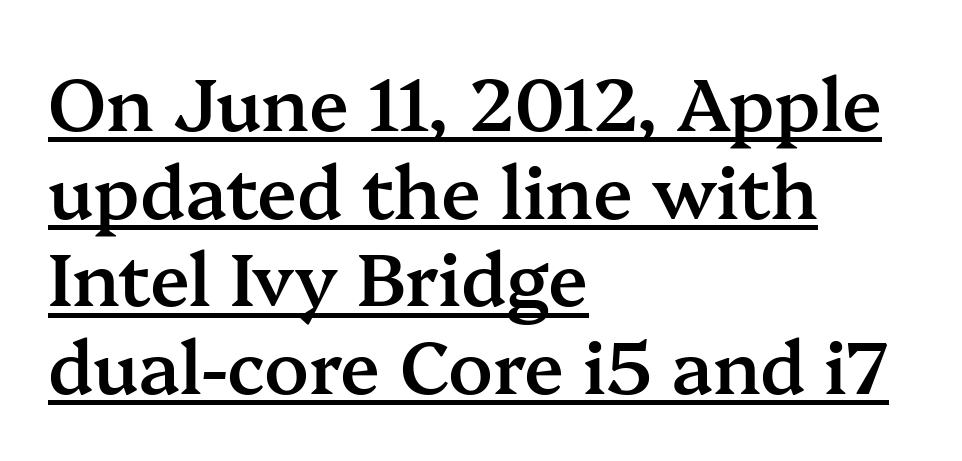
Q: Is the text bold? A: Semi-bold.
Q: Is the text italic (slanted)? A: No, it is upright.
Q: Is the typeface a serif or a sans-serif typeface? A: Serif.
Q: Is the text underlined? A: Yes.
Q: How is the paragraph aligned? A: Left-aligned.
Q: Is the spacing between letters normal or unusually wide? A: Normal.
Q: Width (condensed, normal, or wide)? A: Normal.
Q: Stroke contrast? A: Medium.
Q: x-height? A: Medium.
Q: Monospaced? A: No.
